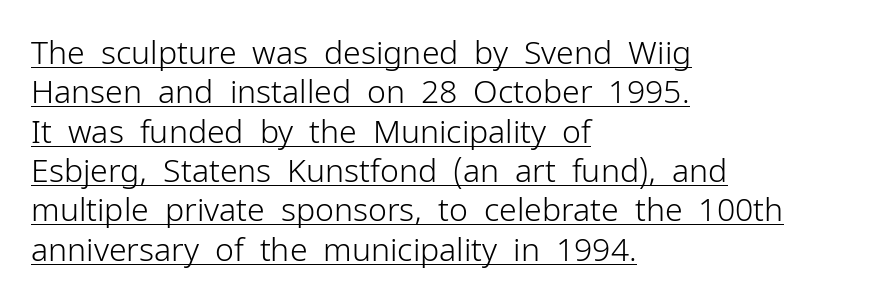
Think of a printed novel: that variable character pitch is what you see here. You can see a thin bar hugging the bottom of the glyphs. What stands out about the letter spacing? Nothing — it is the standard amount. Is the type heavy? It reads as light-to-regular instead.
